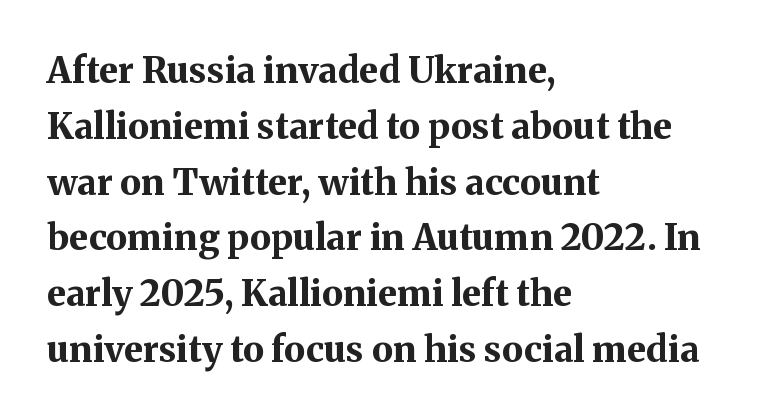
{"serif": "yes", "italic": "no", "bold": "yes", "weight": "bold", "width": "normal", "stroke_contrast": "medium", "x_height": "medium", "monospaced": "no", "underline": "no", "align": "left", "line_spacing": "normal", "line_spacing_ratio": 1.55, "letter_spacing": "normal", "letter_spacing_em": 0.0, "glyph_px": 36}
